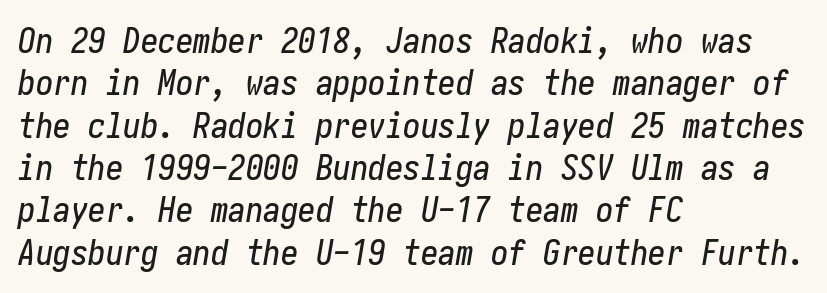
The horizontal fit of the characters is conventional and even. Underline: absent. A classic flush-left, rag-right setting is used for this passage. The lettering tilts uniformly, giving the passage an italic look.
